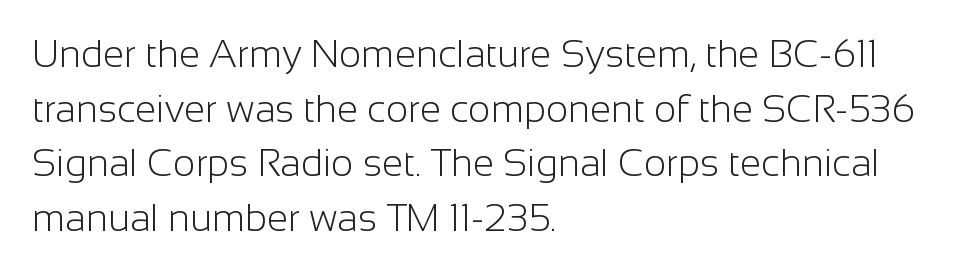
This sample has the flowing, uneven cadence of proportional lettering. Whoever set this chose a conventional vertical rhythm. Typeset ragged right — the left edge is the straight one. The typography opts for an upright posture over an oblique one. Spacing between characters is what you'd get straight out of the box.
